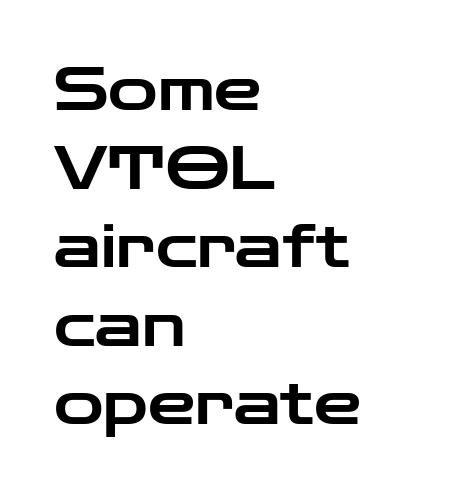
Q: Is the text italic (slanted)? A: No, it is upright.
Q: Is the typeface a serif or a sans-serif typeface? A: Sans-serif.
Q: Is the text underlined? A: No.
Q: How is the paragraph aligned? A: Left-aligned.
Q: Is the spacing between letters normal or unusually wide? A: Normal.
Q: Is the spacing between lines tight, normal or loose? A: Normal.
Q: Width (condensed, normal, or wide)? A: Wide.
Q: Stroke contrast? A: Low.
Q: x-height? A: Medium.
Q: Monospaced? A: No.
